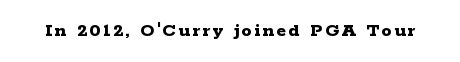
{"italic": "no", "bold": "yes", "underline": "no", "glyph_px": 20}
